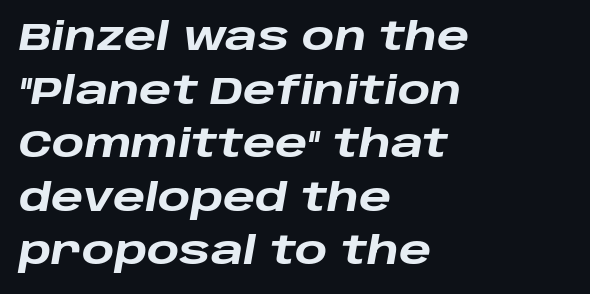
Q: Is the text bold? A: Yes.
Q: Is the text italic (slanted)? A: Yes, it leans right by about 10 degrees.
Q: Is the text underlined? A: No.
Q: How is the paragraph aligned? A: Left-aligned.
Q: Is the spacing between letters normal or unusually wide? A: Normal.
Q: Is the spacing between lines tight, normal or loose? A: Normal.
Q: Width (condensed, normal, or wide)? A: Wide.
Q: Stroke contrast? A: Low.
Q: x-height? A: Large.
Q: Monospaced? A: No.
